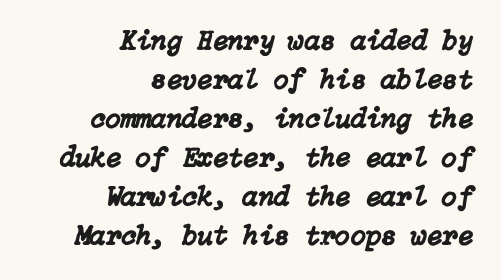
{"italic": "yes", "lean": "right", "slant_degrees": 15, "width": "normal", "stroke_contrast": "low", "x_height": "medium", "underline": "no", "align": "right", "line_spacing": "normal", "line_spacing_ratio": 1.39, "letter_spacing": "normal", "letter_spacing_em": 0.0, "glyph_px": 28}
